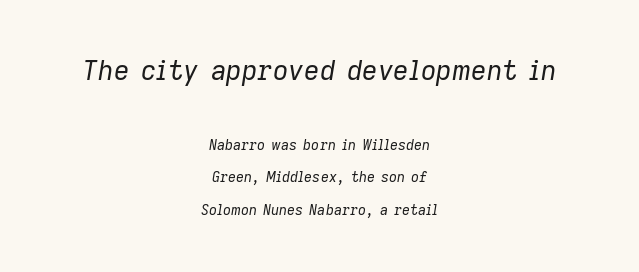
{"italic": "yes", "lean": "right", "slant_degrees": 9, "bold": "no", "underline": "no", "align": "center", "line_spacing": "loose", "line_spacing_ratio": 2.29, "letter_spacing": "normal", "letter_spacing_em": 0.0, "larger_block": "first", "size_ratio": 1.93, "glyph_px": 27}
